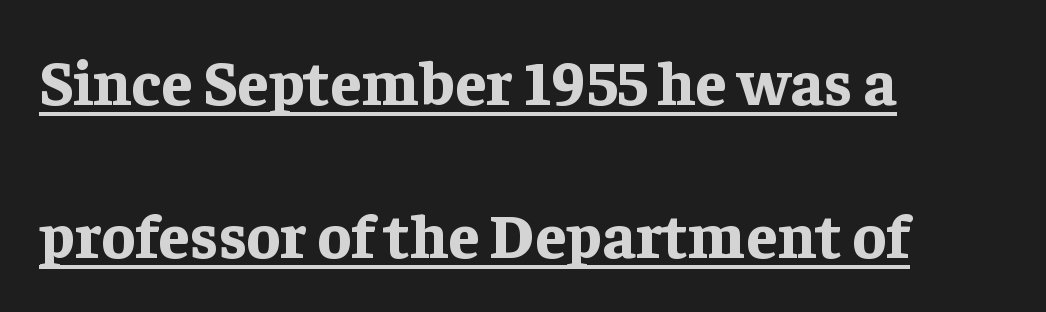
The image shows 63 px bold serif type, upright; set left-aligned, loose line spacing (2.43x), normal letter spacing, underlined; low stroke contrast and a medium x-height.
